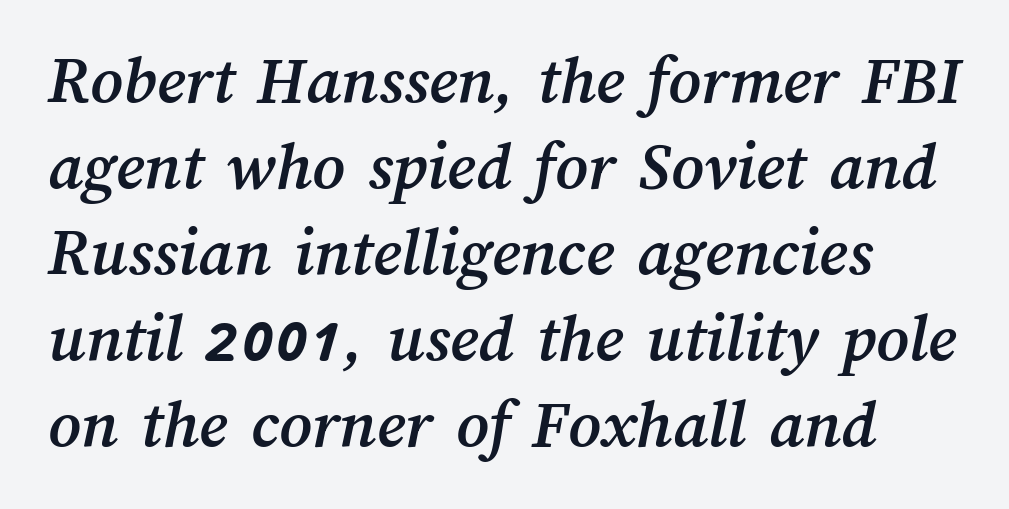
{"width": "normal", "stroke_contrast": "medium", "x_height": "medium", "monospaced": "no", "underline": "no", "line_spacing_ratio": 1.23, "letter_spacing": "normal", "letter_spacing_em": 0.0, "glyph_px": 70}
